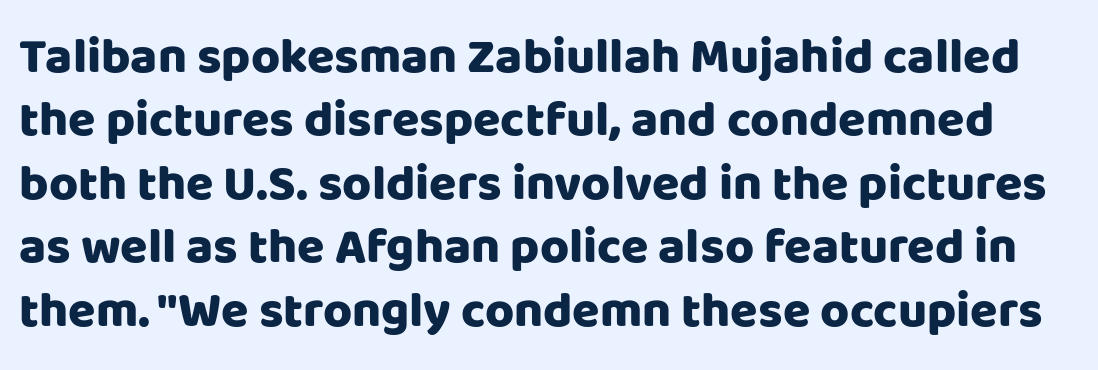
Q: Is the text bold? A: Yes.
Q: Is the text italic (slanted)? A: No, it is upright.
Q: Is the typeface a serif or a sans-serif typeface? A: Sans-serif.
Q: Is the text underlined? A: No.
Q: Is the spacing between letters normal or unusually wide? A: Normal.
Q: Is the spacing between lines tight, normal or loose? A: Normal.
Q: Width (condensed, normal, or wide)? A: Normal.
Q: Stroke contrast? A: Low.
Q: x-height? A: Large.
Q: Monospaced? A: No.
